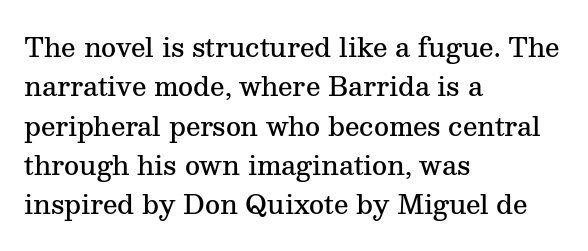
The image shows 26 px text type, upright; set left-aligned, normal line spacing (1.51x), normal letter spacing, not underlined.
